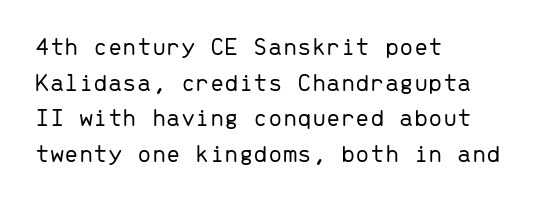
The image shows 26 px text type, upright; set left-aligned, normal line spacing (1.37x), normal letter spacing, not underlined.
